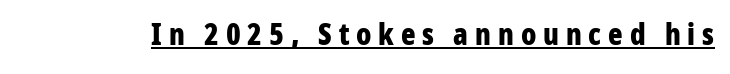
The image shows 30 px bold, condensed sans-serif type, upright; set unusually wide letter spacing (+0.23 em), underlined; low stroke contrast and a medium x-height.
